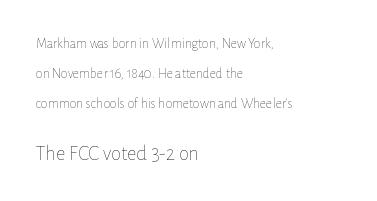
Q: Is the text bold? A: No.
Q: Is the text italic (slanted)? A: No, it is upright.
Q: Is the text underlined? A: No.
Q: How is the paragraph aligned? A: Left-aligned.
Q: Is the spacing between letters normal or unusually wide? A: Normal.
Q: Is the spacing between lines tight, normal or loose? A: Loose.
Q: Which block of text is set in a larger size, the first (top) or the second (bottom)? A: The second (bottom) one.
